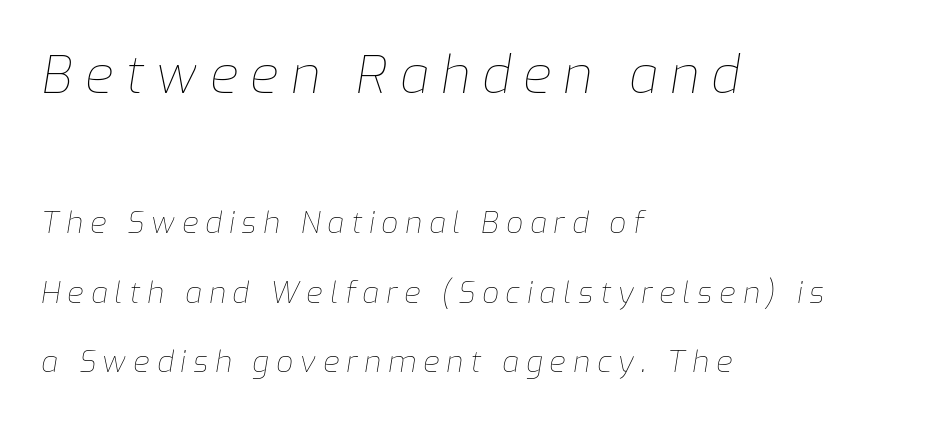
Here the glyphs are tracked loosely, breaking word shapes into spaced letters. Scale decreases going downward across the two blocks. The face used here is proportionally spaced, like ordinary book or web type. Bold? No — there's no thickening of the strokes.
